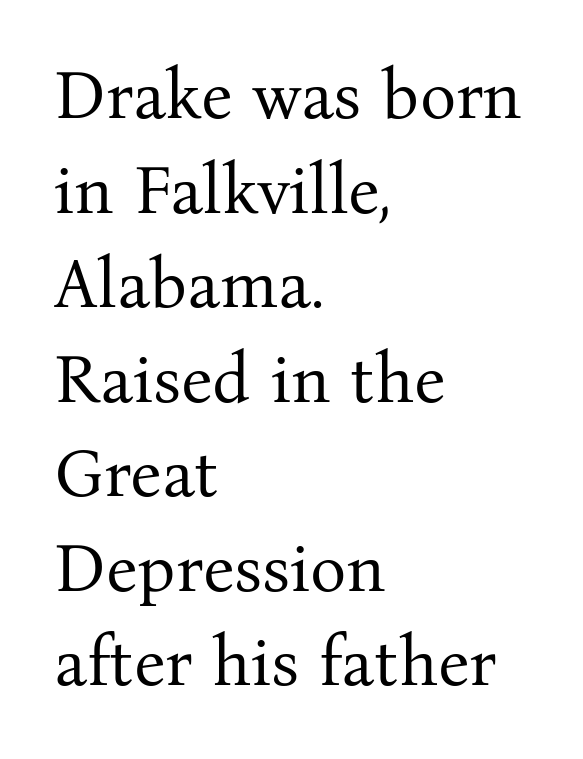
The image shows 68 px regular-weight serif type, upright; set left-aligned, normal line spacing (1.39x), normal letter spacing, not underlined; medium stroke contrast and a medium x-height.
